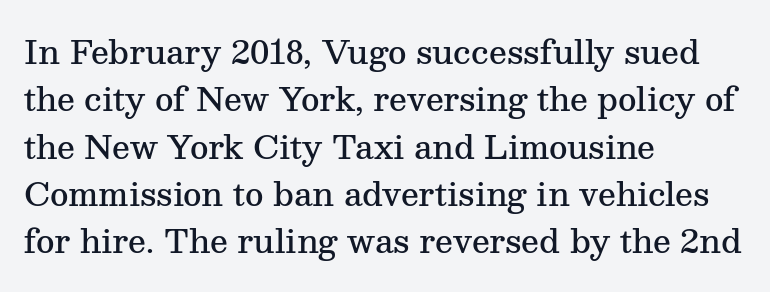
{"serif": "yes", "italic": "no", "bold": "semi", "weight": "semibold", "width": "normal", "stroke_contrast": "medium", "x_height": "medium", "monospaced": "no", "underline": "no", "align": "left", "line_spacing": "normal", "line_spacing_ratio": 1.48, "letter_spacing": "normal", "letter_spacing_em": 0.0, "glyph_px": 32}
